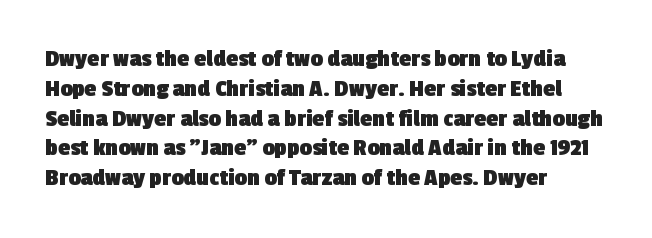
{"bold": "yes", "underline": "no", "align": "left", "line_spacing_ratio": 1.24, "letter_spacing": "normal", "letter_spacing_em": 0.0, "glyph_px": 24}
